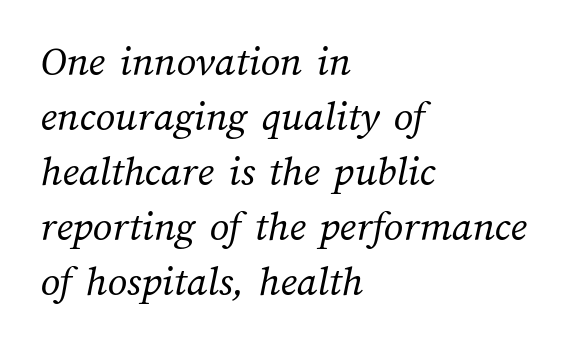
The image shows 43 px regular-weight type; set left-aligned, normal line spacing (1.28x), normal letter spacing, not underlined; medium stroke contrast and a medium x-height.
